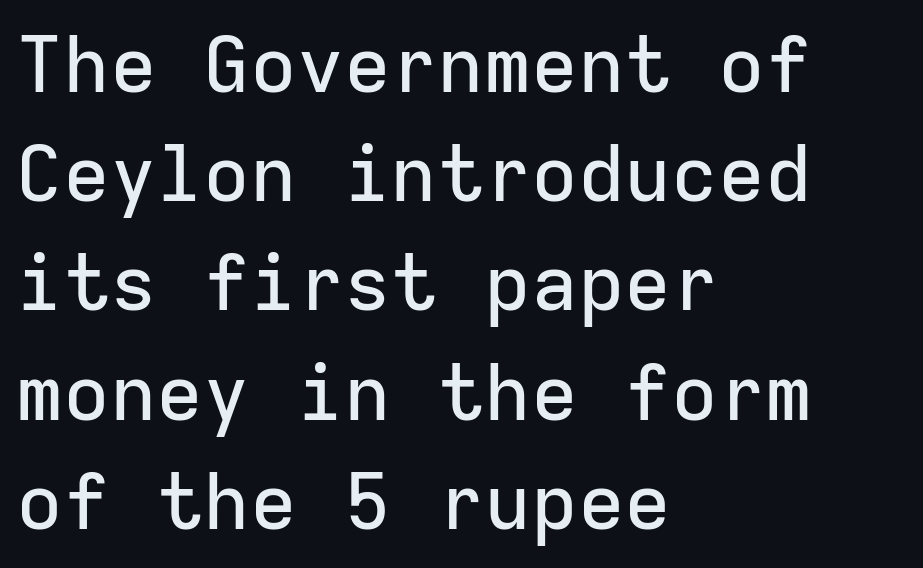
Italic? Not at all — the glyphs are vertical. Decoration check: the copy has no underline. Nobody touched the tracking dial on this one. A typesetter would call this monospace, since all characters share one set width. These lines sit exactly where default settings would place them. The lines are quadded left.
